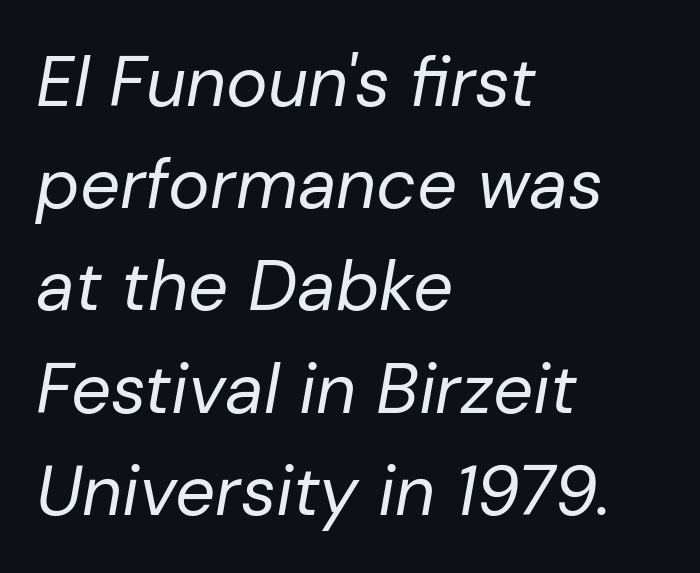
Q: Is the text bold? A: No.
Q: Is the text italic (slanted)? A: Yes, it leans right by about 10 degrees.
Q: Is the text underlined? A: No.
Q: How is the paragraph aligned? A: Left-aligned.
Q: Is the spacing between letters normal or unusually wide? A: Normal.
Q: Is the spacing between lines tight, normal or loose? A: Normal.
Q: Width (condensed, normal, or wide)? A: Normal.
Q: Stroke contrast? A: Low.
Q: x-height? A: Medium.
Q: Monospaced? A: No.
